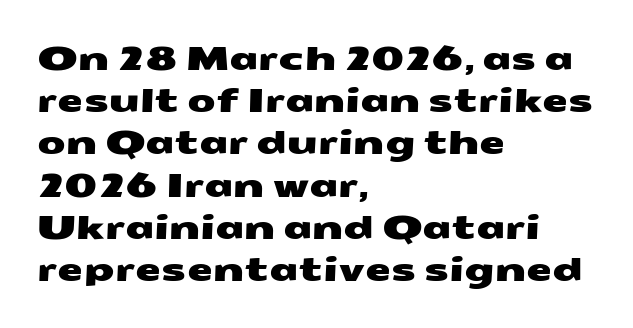
The image shows 33 px wide sans-serif type; set left-aligned, normal line spacing (1.28x), normal letter spacing, not underlined; medium stroke contrast and a medium x-height.
